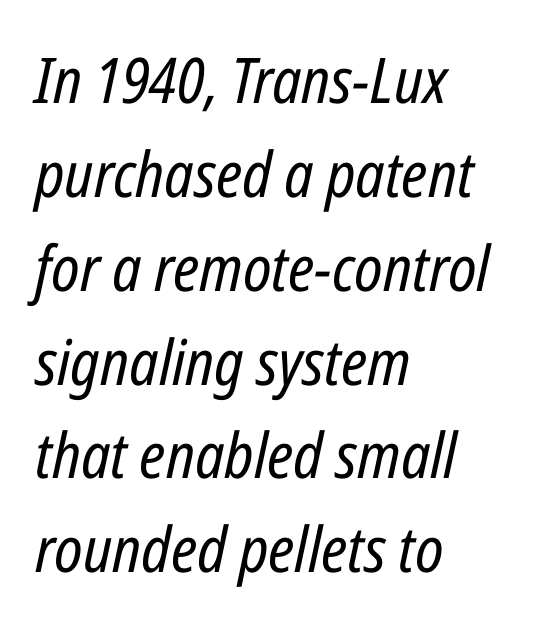
The image shows 63 px regular-weight, condensed type, italic (leaning right); set left-aligned, normal line spacing (1.49x), normal letter spacing, not underlined; low stroke contrast and a medium x-height.
